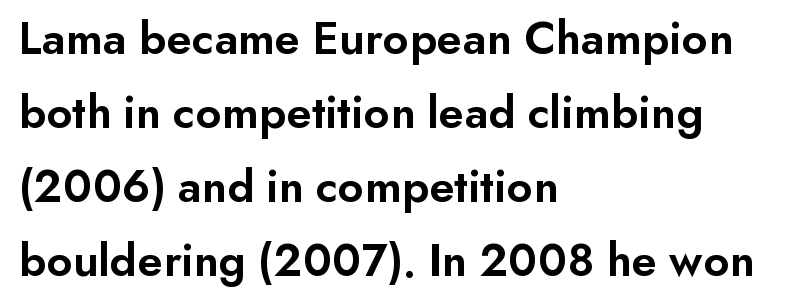
The image shows 48 px semibold sans-serif type, upright; set left-aligned, normal line spacing (1.54x), normal letter spacing, not underlined; low stroke contrast and a small x-height.
